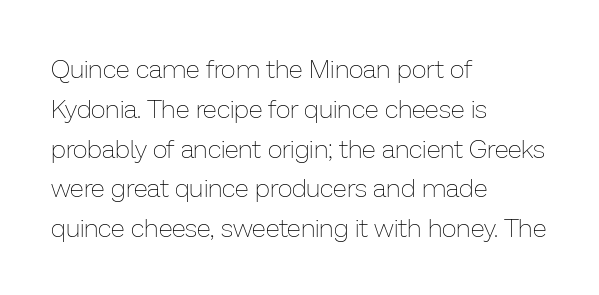
Nobody touched the tracking dial on this one. Line starts are locked; line ends wander. The block of text has a typical density, with ordinary space between rows. The glyphs are unaccompanied by any horizontal stroke below them. Notice how the stems are strictly vertical — no italics here. These glyphs show unthickened strokes, regular width or finer.
